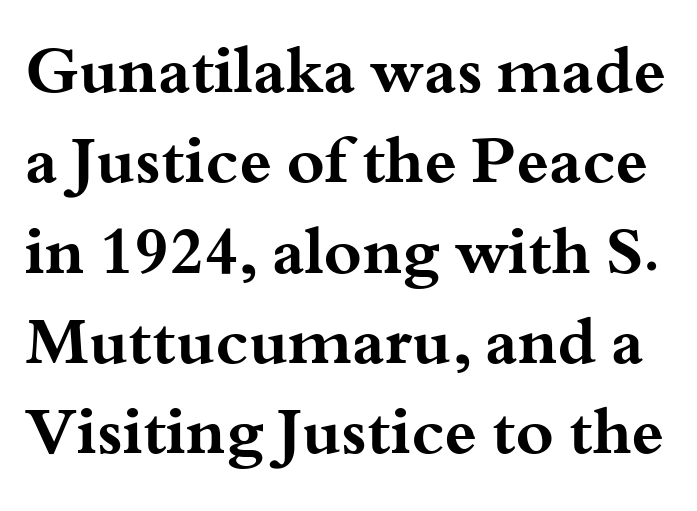
Q: Is the text bold? A: Yes.
Q: Is the text italic (slanted)? A: No, it is upright.
Q: Is the typeface a serif or a sans-serif typeface? A: Serif.
Q: Is the text underlined? A: No.
Q: Is the spacing between letters normal or unusually wide? A: Normal.
Q: Is the spacing between lines tight, normal or loose? A: Normal.
Q: Width (condensed, normal, or wide)? A: Wide.
Q: Stroke contrast? A: Medium.
Q: x-height? A: Small.
Q: Monospaced? A: No.
